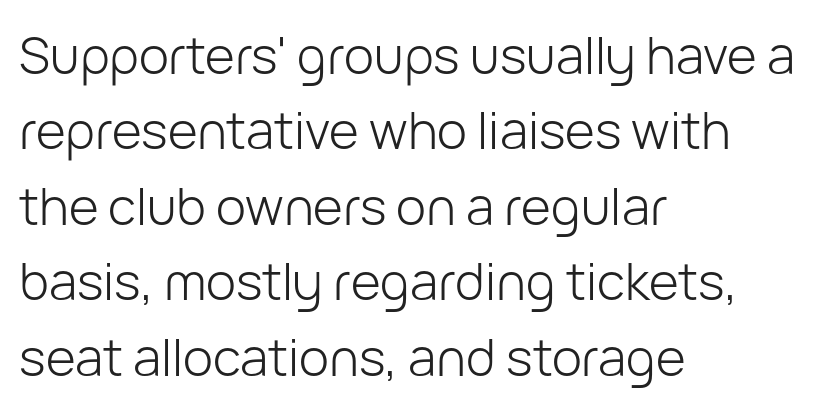
It's the straight-up-and-down kind of type. Layout note: lines flush left. The typesetting does not lean heavy: it is not bold. One glance says typical: line gaps are just what's usual. Standard letterfit; no display-style spreading of the glyphs. A bare baseline throughout the passage.
